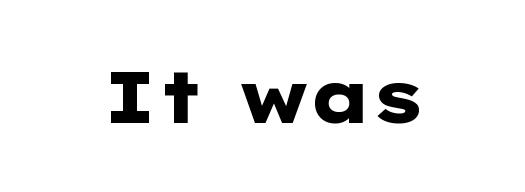
Q: Is the text bold? A: Yes.
Q: Is the text italic (slanted)? A: No, it is upright.
Q: Is the typeface a serif or a sans-serif typeface? A: Sans-serif.
Q: Is the text underlined? A: No.
Q: Is the spacing between letters normal or unusually wide? A: Normal.
Q: Width (condensed, normal, or wide)? A: Wide.
Q: Stroke contrast? A: Low.
Q: x-height? A: Medium.
Q: Monospaced? A: No.
